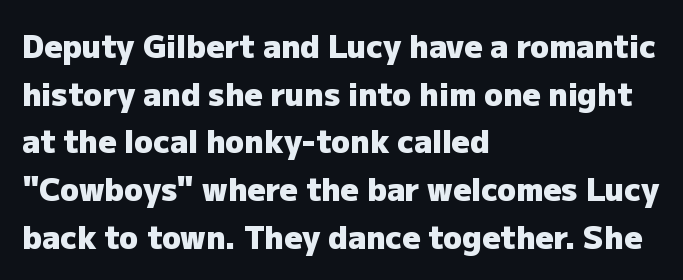
The image shows 31 px heavy sans-serif type, upright; set left-aligned, normal line spacing (1.54x), normal letter spacing, not underlined; low stroke contrast and a medium x-height.
